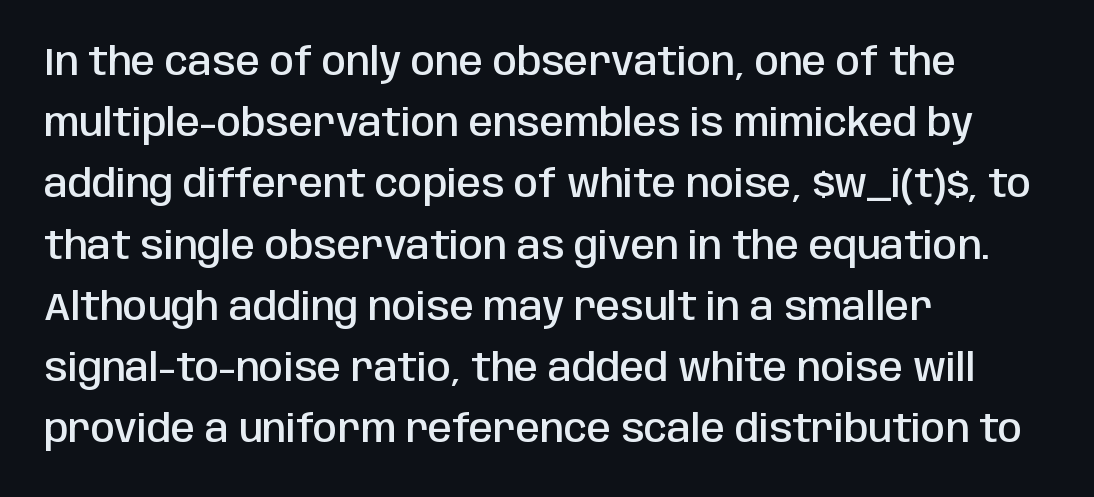
Q: Is the text bold? A: Semi-bold.
Q: Is the text italic (slanted)? A: No, it is upright.
Q: Is the typeface a serif or a sans-serif typeface? A: Sans-serif.
Q: Is the text underlined? A: No.
Q: How is the paragraph aligned? A: Left-aligned.
Q: Is the spacing between letters normal or unusually wide? A: Normal.
Q: Is the spacing between lines tight, normal or loose? A: Normal.
Q: Width (condensed, normal, or wide)? A: Condensed.
Q: Stroke contrast? A: Low.
Q: x-height? A: Large.
Q: Monospaced? A: No.
